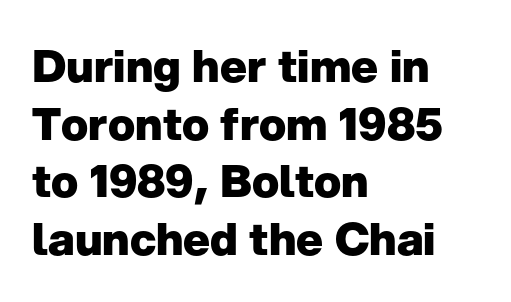
Strong, thick strokes mark this as bold type. In terms of leading, this rendering sits right in the middle. How are the letters spaced? Ordinarily, with no added tracking. Looks like regular typesetting: each glyph gets only the width it needs.
